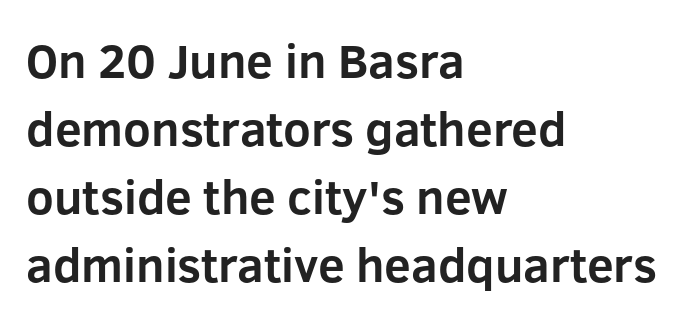
The image shows 48 px bold sans-serif type, upright; set left-aligned, normal line spacing (1.42x), normal letter spacing, not underlined; low stroke contrast and a medium x-height.
